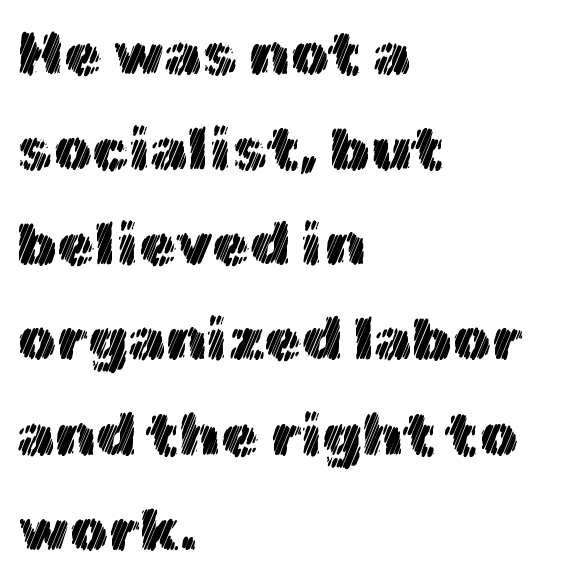
The ragged edge is on the right, which tells us the setting is flush left. Is the letter spacing exaggerated? No — it looks like the ordinary default. A normal amount of white space separates one row of letters from the next. In terms of posture, this sample is upright. Here the designer chose a conventional face with non-uniform glyph widths. Nobody drew a line under any word here.
